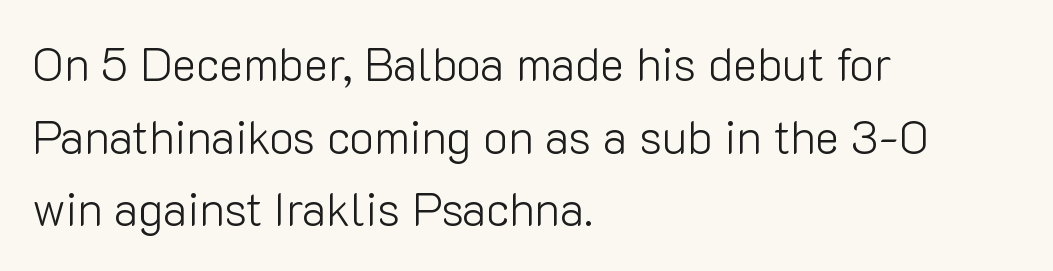
Regular leading. Left-aligned paragraph, ragged on the right. Between one letter and the next there's only the usual sliver of space. This is roman type, the default non-slanted kind.
